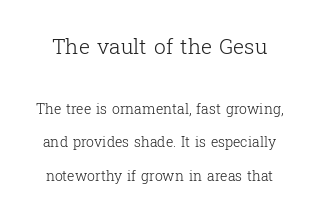
Observe the ordinary spacing: letters are neighbours, not strangers. The specimen omits any rule beneath the text block's lines. Does the lettering tilt? It doesn't — this is upright. Character size in the leading block exceeds that of the trailing block. This sample trades compactness for vertical openness between lines.
